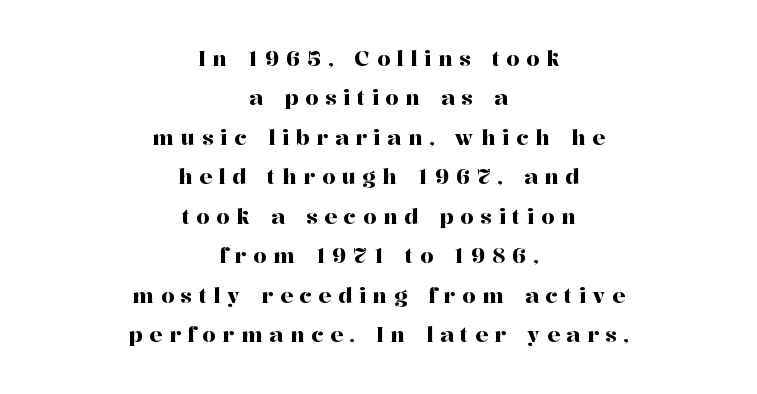
The image shows 21 px text type, upright; set centered, line spacing 1.88x, unusually wide letter spacing (+0.32 em), not underlined.
